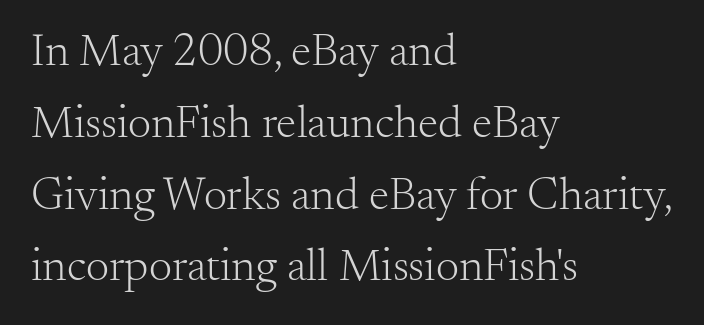
Typographically, this falls in the serif category. Each row of text sits above clean, open space. Casual observation: everything's shoved over to the left. Does extra space separate the letters? No, they use regular spacing.
